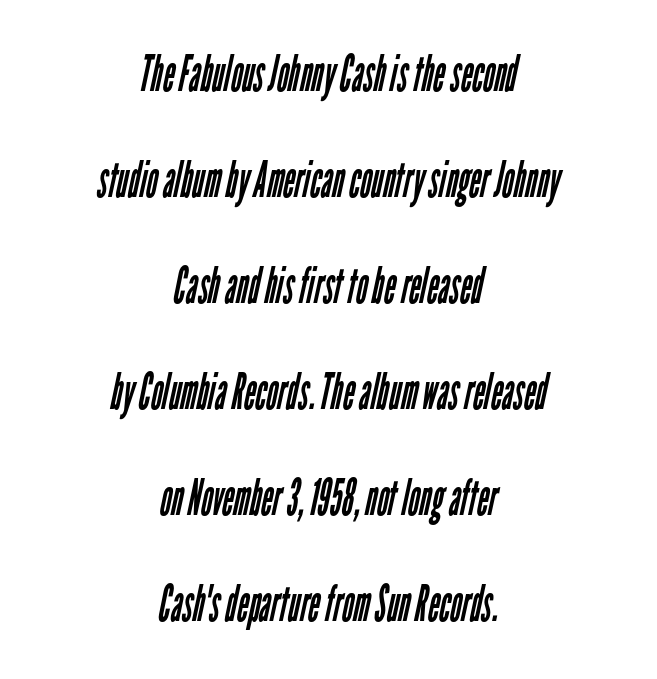
Q: Is the text bold? A: No.
Q: Is the typeface a serif or a sans-serif typeface? A: Sans-serif.
Q: Is the text underlined? A: No.
Q: How is the paragraph aligned? A: Centered.
Q: Is the spacing between letters normal or unusually wide? A: Normal.
Q: Is the spacing between lines tight, normal or loose? A: Loose.
Q: Width (condensed, normal, or wide)? A: Condensed.
Q: Stroke contrast? A: Low.
Q: x-height? A: Medium.
Q: Monospaced? A: No.
